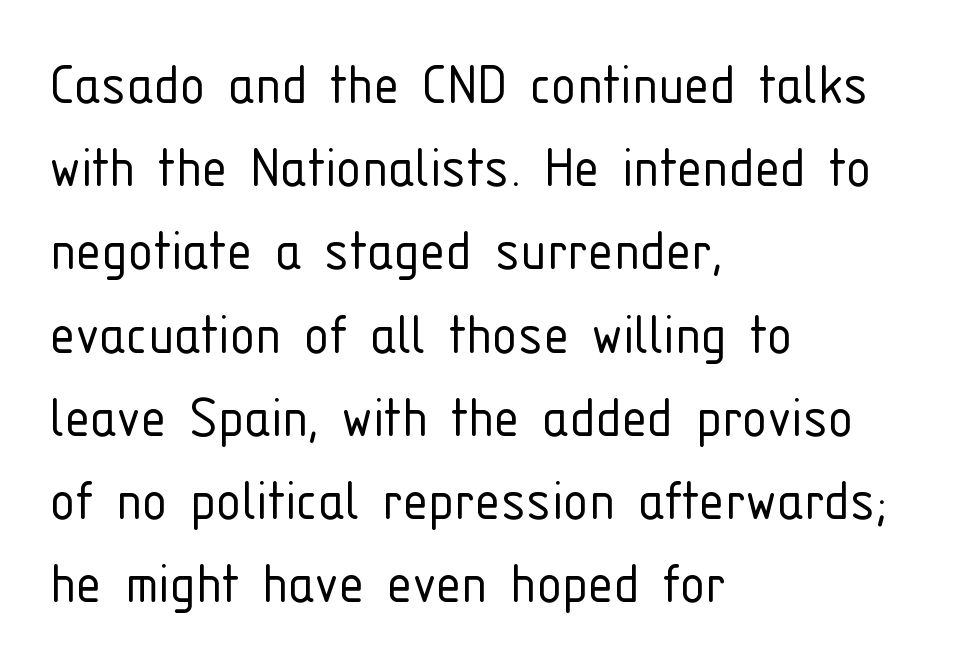
Students, note that the glyphs here touch the page at normal intervals. Varying glyph widths throughout — classic text-font behaviour. If you drew a line through each stem, it would be perfectly vertical. Evenly set lines give the paragraph a standard silhouette. Summary of weight: not heavy and not bold. Honestly, there is no underline to notice here at all.
